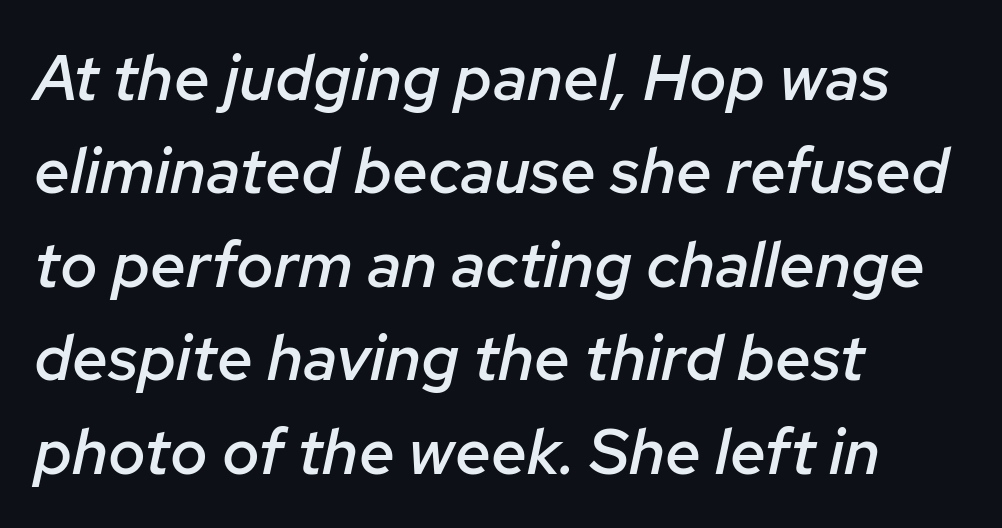
Decoration check: the copy has no underline. Regular leading. I'd describe the lettering as semibold — firm but not a full bold. It's the slanting kind of type. The passage is arranged the way most books set body copy — flush left. These lines keep a tight, regular rhythm from letter to letter.
